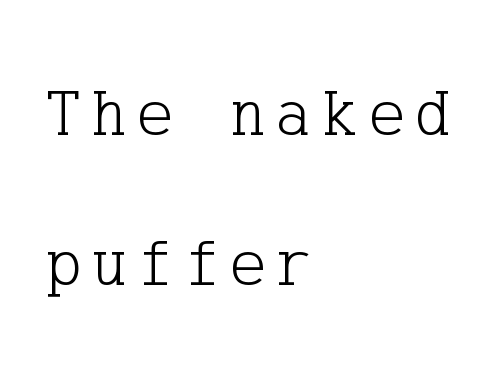
The image shows 70 px light serif type, upright; set left-aligned, loose line spacing (2.14x), not underlined; low stroke contrast and a medium x-height.
